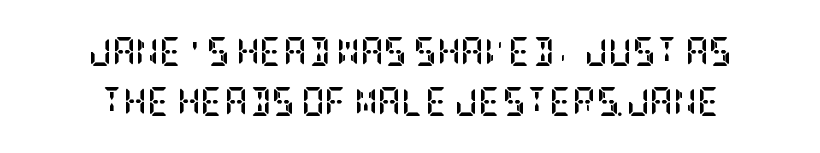
Q: Is the text bold? A: Yes.
Q: Is the text italic (slanted)? A: No, it is upright.
Q: Is the typeface a serif or a sans-serif typeface? A: Serif.
Q: Is the text underlined? A: No.
Q: Is the spacing between letters normal or unusually wide? A: Normal.
Q: Width (condensed, normal, or wide)? A: Condensed.
Q: Stroke contrast? A: Low.
Q: x-height? A: Large.
